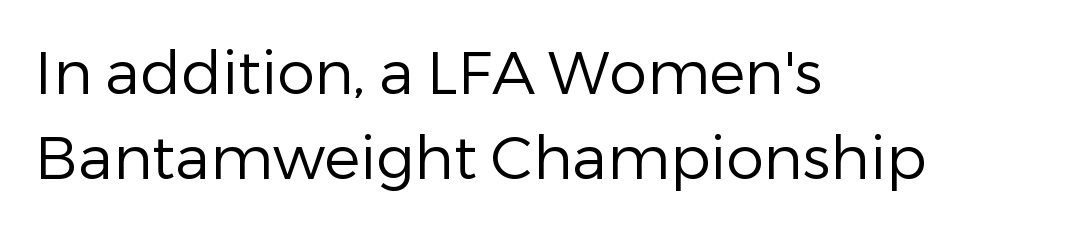
The image shows 60 px regular-weight sans-serif type, upright; set left-aligned, normal line spacing (1.42x), normal letter spacing, not underlined; low stroke contrast and a medium x-height.
